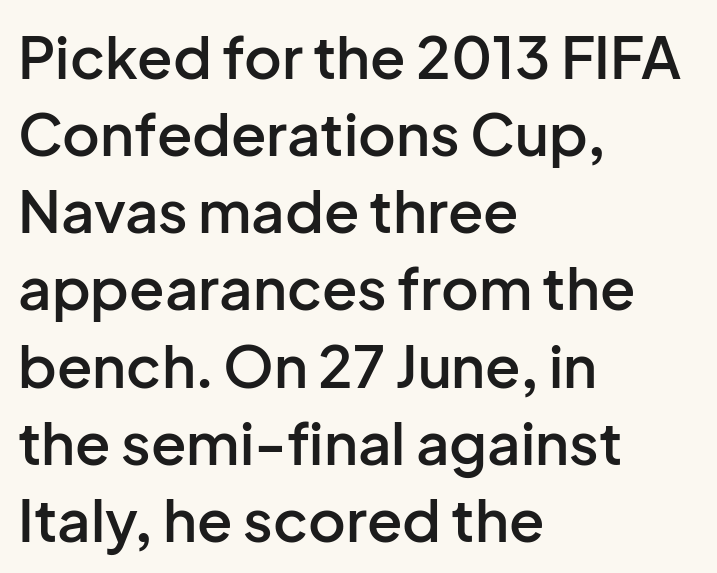
The image shows 58 px semibold sans-serif type, upright; set left-aligned, normal line spacing (1.33x), normal letter spacing, not underlined; low stroke contrast and a medium x-height.
